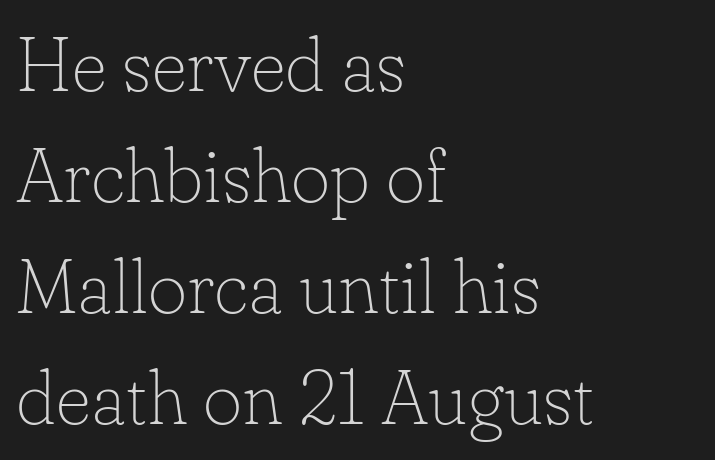
{"serif": "yes", "italic": "no", "bold": "no", "weight": "thin", "width": "normal", "stroke_contrast": "low", "x_height": "small", "monospaced": "no", "underline": "no", "align": "left", "line_spacing": "normal", "line_spacing_ratio": 1.46, "letter_spacing": "normal", "letter_spacing_em": 0.0, "glyph_px": 76}
